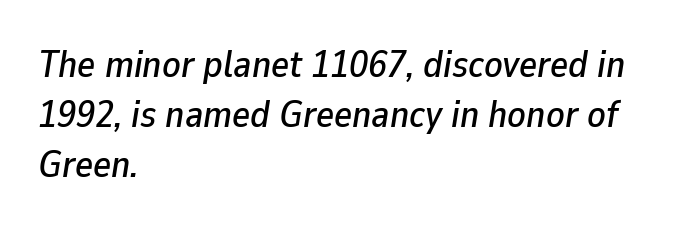
{"italic": "yes", "lean": "right", "slant_degrees": 9, "width": "normal", "stroke_contrast": "low", "x_height": "medium", "monospaced": "no", "underline": "no", "align": "left", "line_spacing": "normal", "line_spacing_ratio": 1.31, "letter_spacing": "normal", "letter_spacing_em": 0.0, "glyph_px": 38}
